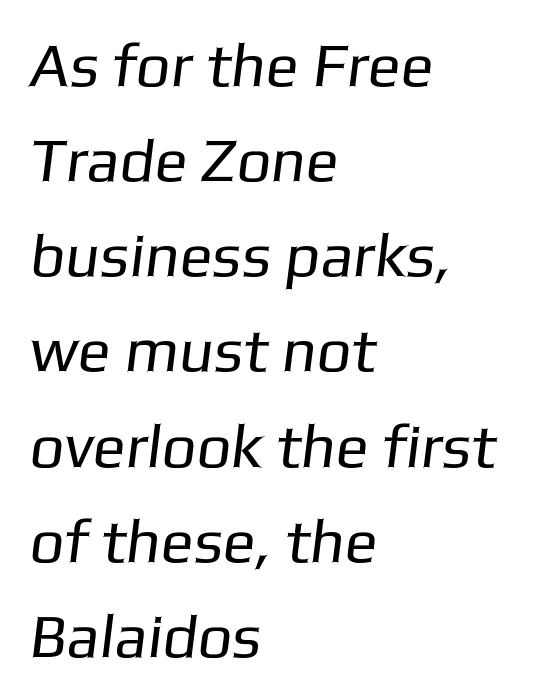
The image shows 61 px regular-weight sans-serif type; set left-aligned, normal line spacing (1.56x), normal letter spacing, not underlined; low stroke contrast and a medium x-height.
